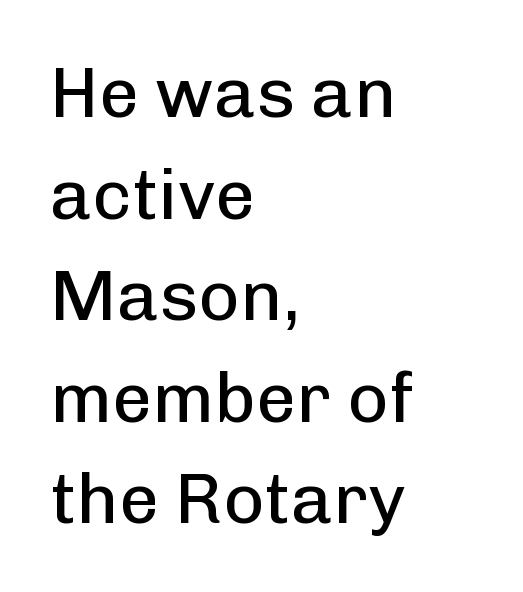
The image shows 71 px regular-weight sans-serif type, upright; set left-aligned, normal line spacing (1.43x), normal letter spacing, not underlined; low stroke contrast and a medium x-height.
